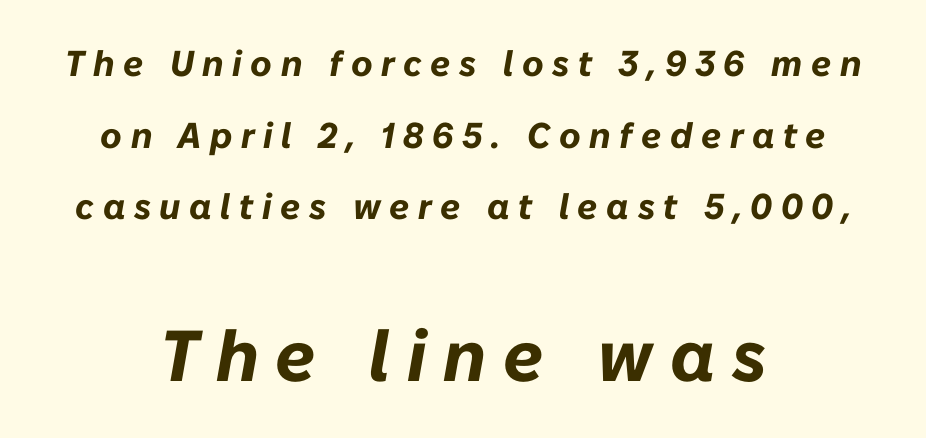
Q: Is the text bold? A: Yes.
Q: Is the text italic (slanted)? A: Yes, it leans right by about 10 degrees.
Q: Is the text underlined? A: No.
Q: How is the paragraph aligned? A: Centered.
Q: Is the spacing between letters normal or unusually wide? A: Unusually wide.
Q: Is the spacing between lines tight, normal or loose? A: Loose.
Q: Which block of text is set in a larger size, the first (top) or the second (bottom)? A: The second (bottom) one.
Q: Width (condensed, normal, or wide)? A: Normal.
Q: Stroke contrast? A: Low.
Q: x-height? A: Medium.
Q: Monospaced? A: No.
